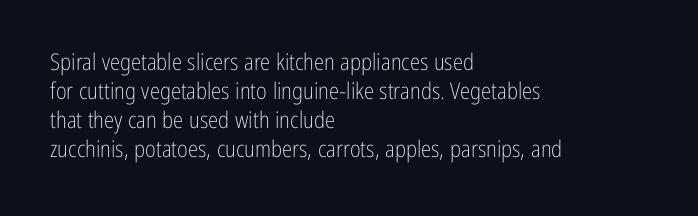
The image shows 23 px text type, upright; set left-aligned, normal line spacing (1.26x), normal letter spacing, not underlined.
